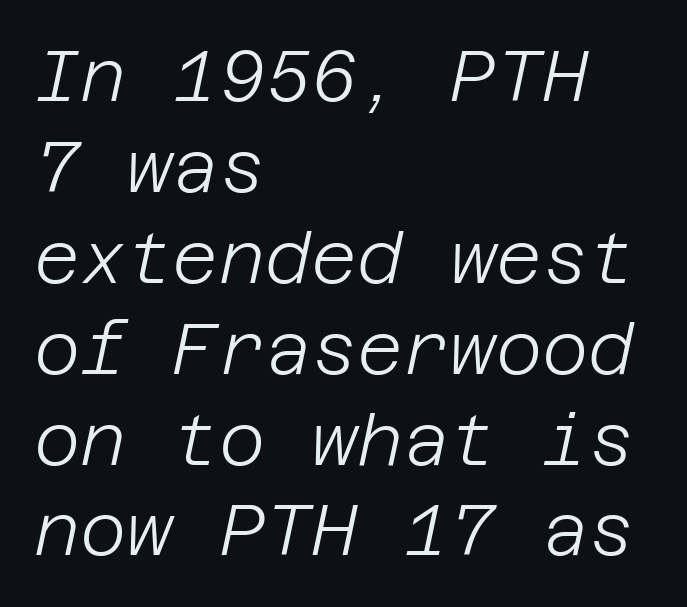
Successive baselines arrive at the customary interval. The face used here has a pronounced slope to its letters. Anything drawn beneath the words? Only blank space. The lines in this sample share a left origin and differ only in where they stop. The characters are drawn with everyday or finer stroke widths. Compared with typical body copy, the letter spacing here is the same.
